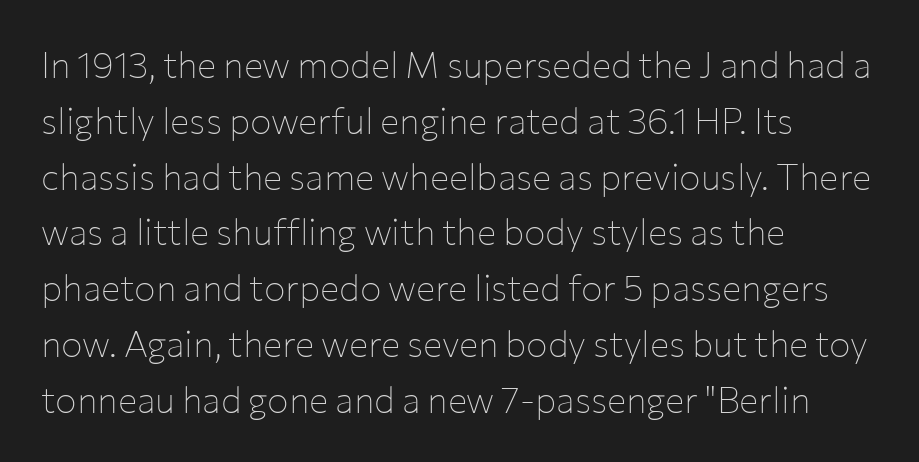
The image shows 36 px thin sans-serif type, upright; set left-aligned, normal line spacing (1.55x), normal letter spacing, not underlined; low stroke contrast and a medium x-height.
